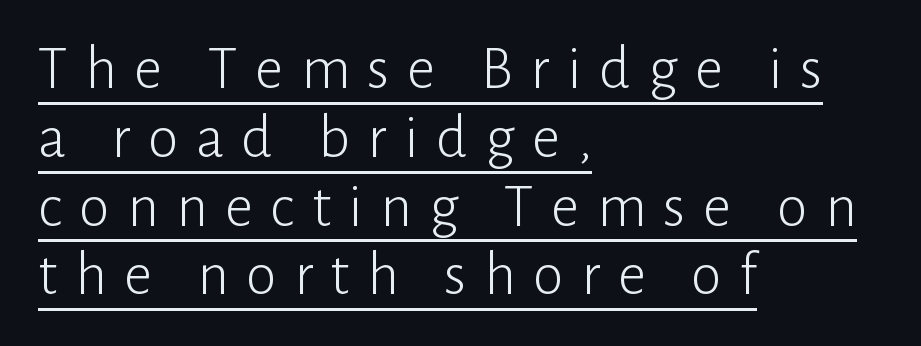
Q: Is the text bold? A: No.
Q: Is the text italic (slanted)? A: No, it is upright.
Q: Is the typeface a serif or a sans-serif typeface? A: Sans-serif.
Q: Is the text underlined? A: Yes.
Q: How is the paragraph aligned? A: Left-aligned.
Q: Is the spacing between letters normal or unusually wide? A: Unusually wide.
Q: Is the spacing between lines tight, normal or loose? A: Tight.
Q: Width (condensed, normal, or wide)? A: Normal.
Q: Stroke contrast? A: Low.
Q: x-height? A: Medium.
Q: Monospaced? A: No.
